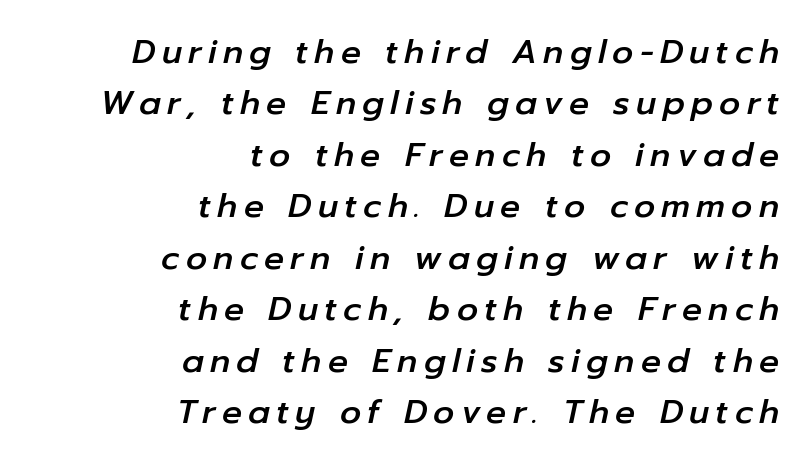
A typesetter would call this leading conventional body-copy spacing. A typesetter would mark this as italic. Layout note: lines flush right. Honestly, there is no underline to notice here at all. Character widths vary here, with narrow letters taking less room than wide ones.
